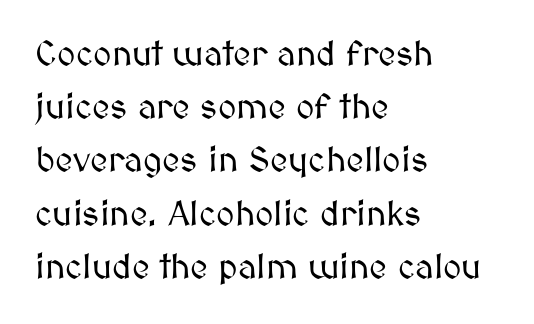
Q: Is the text italic (slanted)? A: No, it is upright.
Q: Is the text underlined? A: No.
Q: How is the paragraph aligned? A: Left-aligned.
Q: Is the spacing between letters normal or unusually wide? A: Normal.
Q: Is the spacing between lines tight, normal or loose? A: Normal.
Q: Width (condensed, normal, or wide)? A: Normal.
Q: Stroke contrast? A: Medium.
Q: x-height? A: Medium.
Q: Monospaced? A: No.
